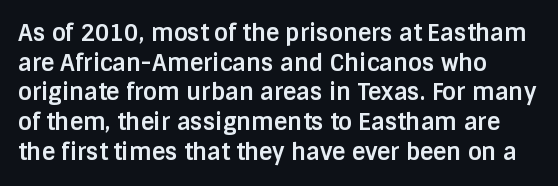
Is there any slant? The stems are plumb. Nothing unusual about the tracking: characters are spaced as the font intends. These words are printed bold, with thick strokes throughout. Evenly set lines give the paragraph a standard silhouette.
